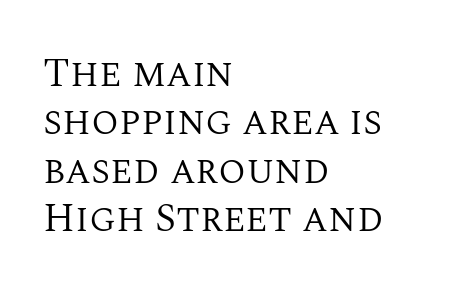
{"serif": "yes", "italic": "no", "bold": "no", "weight": "regular", "width": "normal", "stroke_contrast": "medium", "x_height": "large", "monospaced": "no", "underline": "no", "align": "left", "line_spacing_ratio": 1.21, "letter_spacing": "normal", "letter_spacing_em": 0.0, "glyph_px": 40}
